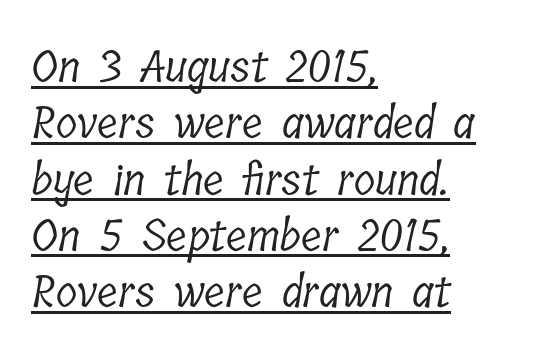
The characters are drawn with everyday or finer stroke widths. The gaps between neighbouring characters are ordinary and unremarkable. The rows are spaced the way most documents space them. Note the varied advance widths — an 'i' is clearly narrower than an 'm'. In designer terms, the underline attribute is active on this setting. All the whitespace from short lines collects on the right.
